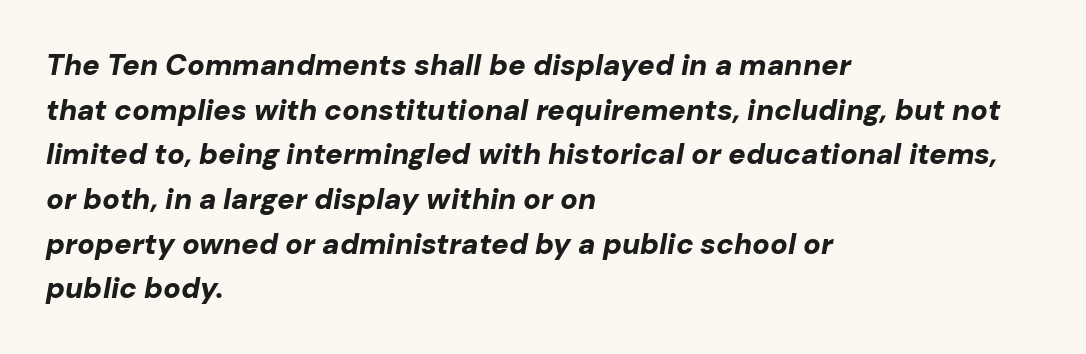
Quick note: italic. Tracking here is standard; glyphs follow each other at the usual distance. Notice how the passage keeps a crisp vertical edge on the left only. Bold? Absolutely — the strokes are thick and heavy. You could not count columns in this text — the font is proportionally spaced. Lines of text with bare space underneath.
